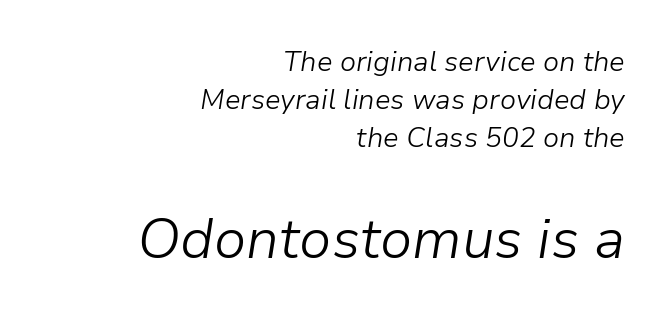
Varying glyph widths throughout — classic text-font behaviour. Ink coverage per letter is moderate at most. In terms of letterspacing, this is plain default setting. A typesetter would mark this as italic. Baseline-to-baseline distance is the conventional proportion of letter height.
